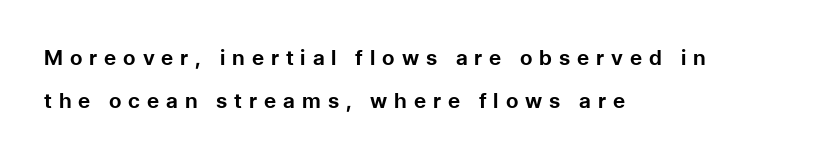
The image shows 21 px bold type, upright; set left-aligned, loose line spacing (2.07x), unusually wide letter spacing (+0.33 em), not underlined.
